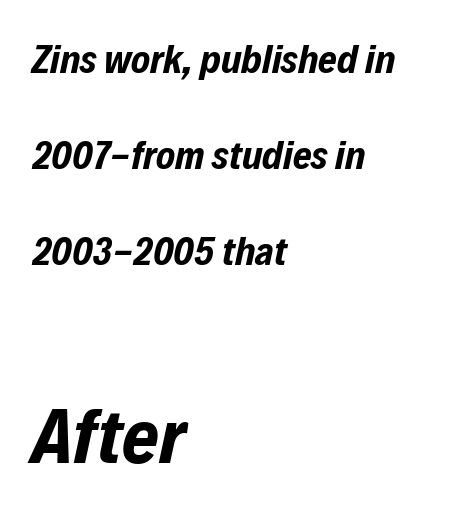
{"italic": "yes", "lean": "right", "slant_degrees": 12, "bold": "yes", "weight": "bold", "width": "condensed", "stroke_contrast": "low", "x_height": "medium", "monospaced": "no", "underline": "no", "align": "left", "line_spacing": "loose", "line_spacing_ratio": 2.4, "letter_spacing": "normal", "letter_spacing_em": 0.0, "larger_block": "second", "size_ratio": 1.98, "glyph_px": 79}
